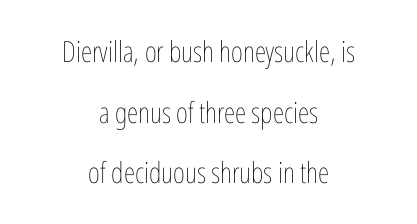
Q: Is the text bold? A: No.
Q: Is the text italic (slanted)? A: No, it is upright.
Q: Is the text underlined? A: No.
Q: How is the paragraph aligned? A: Centered.
Q: Is the spacing between letters normal or unusually wide? A: Normal.
Q: Is the spacing between lines tight, normal or loose? A: Loose.
Q: Width (condensed, normal, or wide)? A: Condensed.
Q: Stroke contrast? A: Low.
Q: x-height? A: Medium.
Q: Monospaced? A: No.
